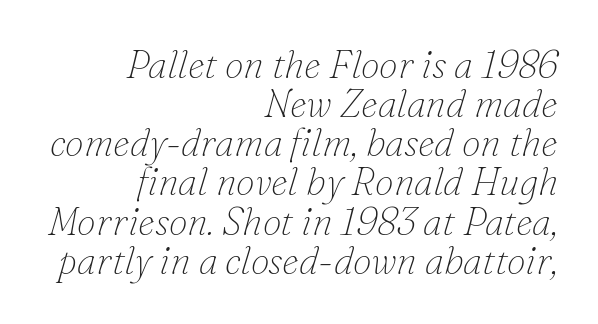
{"serif": "yes", "italic": "yes", "lean": "right", "slant_degrees": 16, "bold": "no", "weight": "thin", "width": "normal", "stroke_contrast": "low", "x_height": "small", "monospaced": "no", "underline": "no", "align": "right", "line_spacing": "tight", "line_spacing_ratio": 1.03, "letter_spacing": "normal", "letter_spacing_em": 0.0, "glyph_px": 38}
